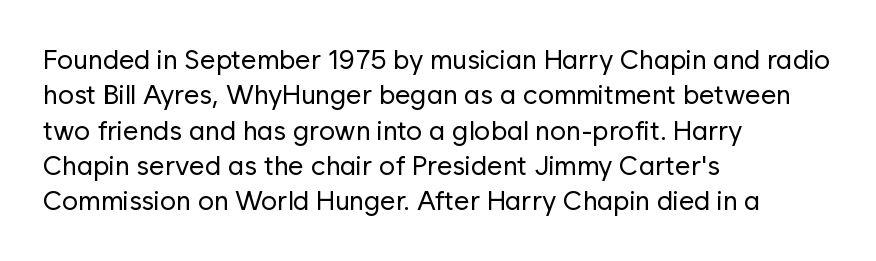
Line beginnings align vertically; line endings do not. The typography opts for an upright posture over an oblique one. Baseline-to-baseline distance is the conventional proportion of letter height. The characters are drawn with everyday or finer stroke widths. Here the glyphs are tracked normally, forming tight word shapes.
